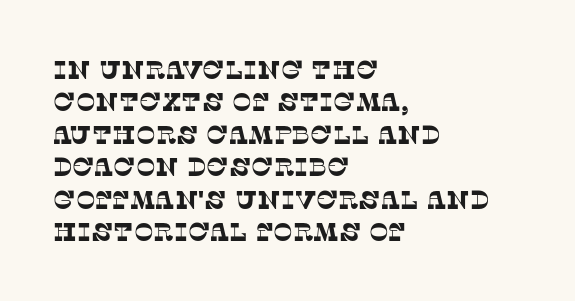
Tracking here is standard; glyphs follow each other at the usual distance. Check the space under the baseline: it is left empty. The lines in this sample share a left origin and differ only in where they stop. Horizontal bands of white between lines are of average thickness.
